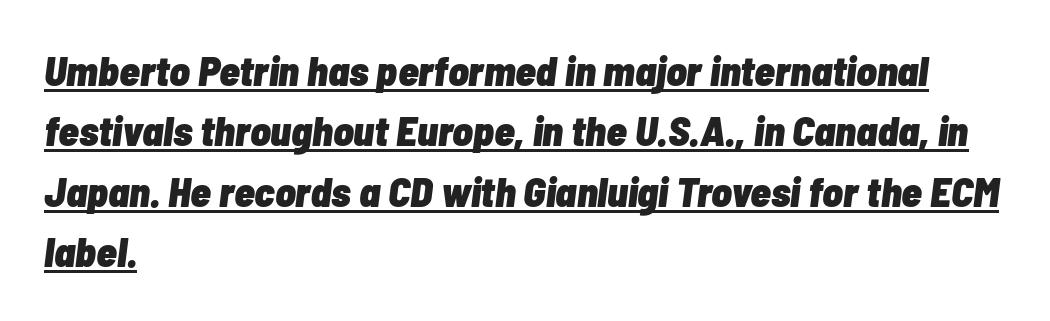
Each glyph is drawn with heavy, bold strokes. In terms of letterspacing, this is plain default setting. These lines are set flush left with a ragged right edge. The typesetter has applied underlining to the passage shown.
